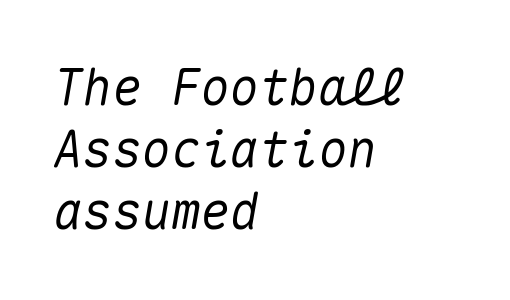
{"italic": "yes", "lean": "right", "slant_degrees": 10, "width": "normal", "stroke_contrast": "medium", "x_height": "medium", "monospaced": "yes", "underline": "no", "align": "left", "line_spacing": "normal", "line_spacing_ratio": 1.27, "letter_spacing": "normal", "letter_spacing_em": 0.0, "glyph_px": 49}
